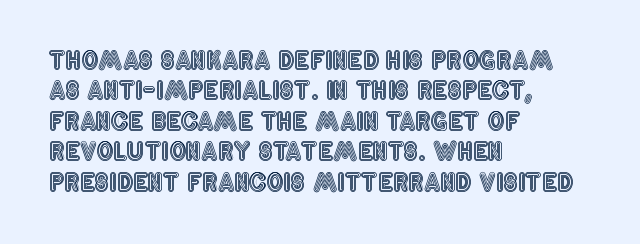
The image shows 24 px text type, upright; set left-aligned, normal line spacing (1.27x), normal letter spacing, not underlined.
